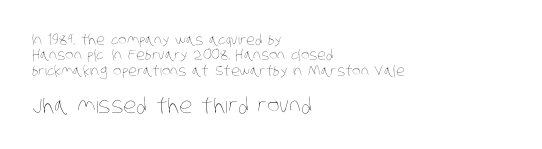
The image shows 21 px text type; set left-aligned, tight line spacing (1.1x), normal letter spacing, not underlined; the second (bottom) block is 1.5x larger.
